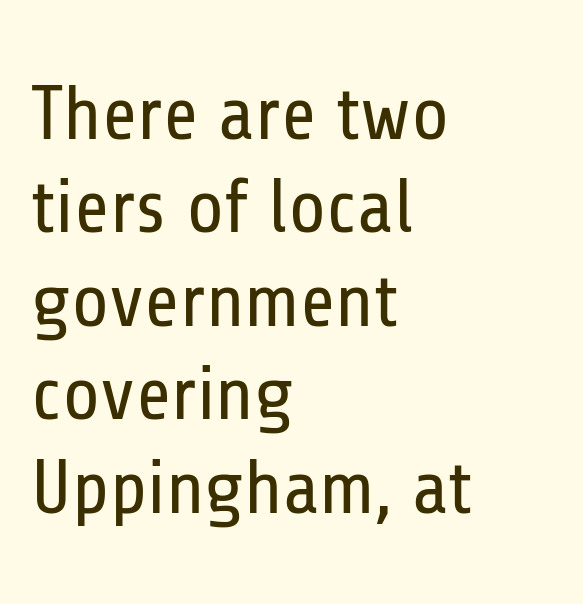
Q: Is the text bold? A: No.
Q: Is the text italic (slanted)? A: No, it is upright.
Q: Is the typeface a serif or a sans-serif typeface? A: Sans-serif.
Q: Is the text underlined? A: No.
Q: How is the paragraph aligned? A: Left-aligned.
Q: Is the spacing between letters normal or unusually wide? A: Normal.
Q: Width (condensed, normal, or wide)? A: Condensed.
Q: Stroke contrast? A: Low.
Q: x-height? A: Medium.
Q: Monospaced? A: No.
